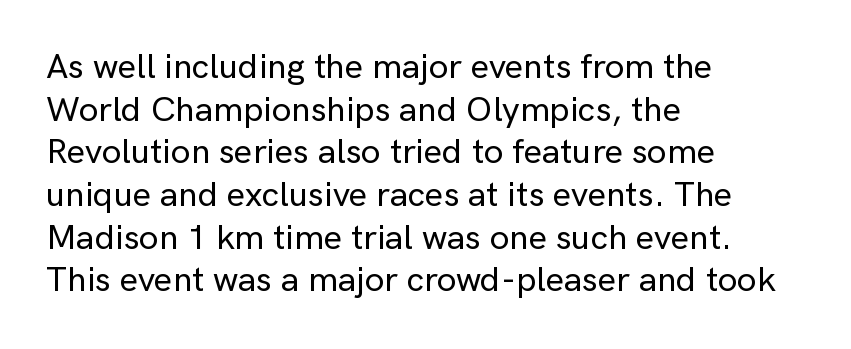
Q: Is the text italic (slanted)? A: No, it is upright.
Q: Is the typeface a serif or a sans-serif typeface? A: Sans-serif.
Q: Is the text underlined? A: No.
Q: How is the paragraph aligned? A: Left-aligned.
Q: Is the spacing between letters normal or unusually wide? A: Normal.
Q: Width (condensed, normal, or wide)? A: Normal.
Q: Stroke contrast? A: Low.
Q: x-height? A: Medium.
Q: Monospaced? A: No.
